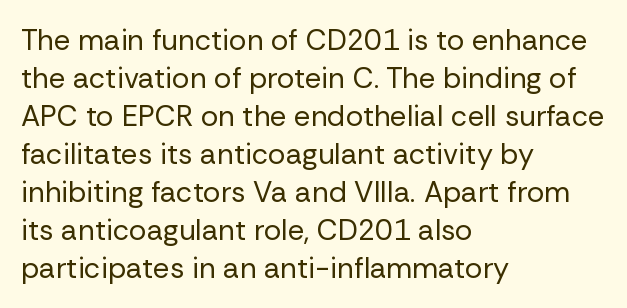
{"serif": "no", "italic": "no", "bold": "no", "weight": "regular", "width": "normal", "stroke_contrast": "low", "x_height": "medium", "monospaced": "no", "underline": "no", "align": "left", "line_spacing": "normal", "line_spacing_ratio": 1.31, "letter_spacing": "normal", "letter_spacing_em": 0.0, "glyph_px": 29}
